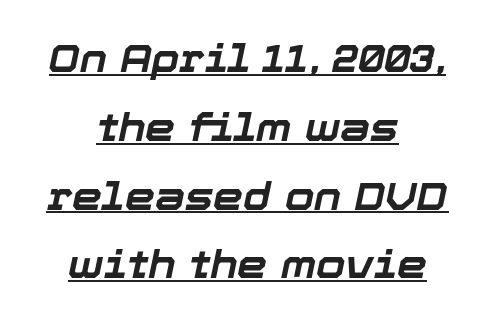
Default kerning and tracking; the words read as compact shapes. Check the space under the baseline: a stroke is drawn there. These lines carry a lot of weight — the face is fully bold. The paragraph has two soft edges and a firm central axis. Emphasis-style slanted type is in use.
